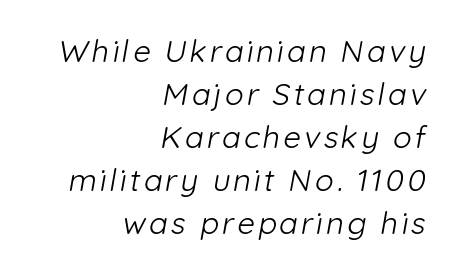
The image shows 31 px light sans-serif type; set right-aligned, normal line spacing (1.39x), not underlined; low stroke contrast and a medium x-height.
